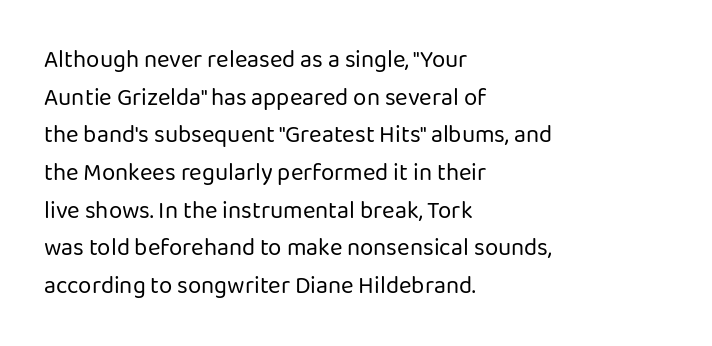
The setting favours the left margin, as ordinary paragraphs usually do. The face looks like a standard text weight, possibly lighter. Each row of text sits above clean, open space. Posture: straight, roman, zero tilt.
